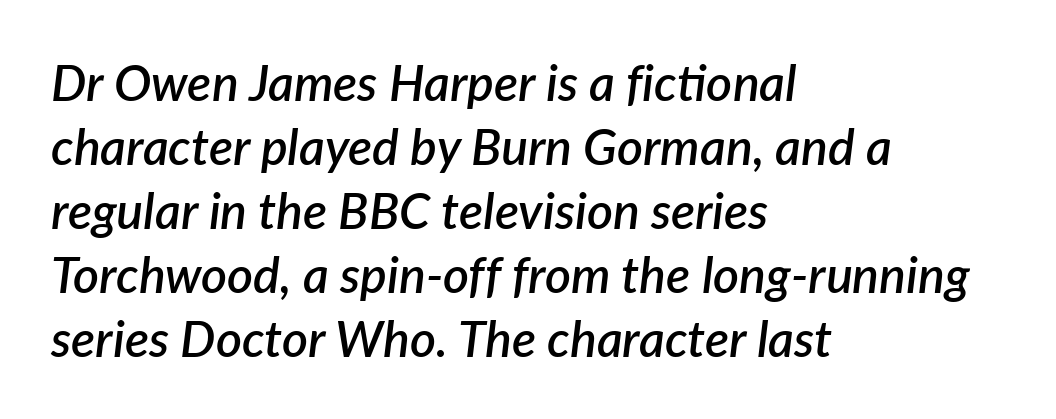
Q: Is the text bold? A: Semi-bold.
Q: Is the text italic (slanted)? A: Yes, it leans right by about 7 degrees.
Q: Is the text underlined? A: No.
Q: How is the paragraph aligned? A: Left-aligned.
Q: Is the spacing between letters normal or unusually wide? A: Normal.
Q: Is the spacing between lines tight, normal or loose? A: Normal.
Q: Width (condensed, normal, or wide)? A: Normal.
Q: Stroke contrast? A: Low.
Q: x-height? A: Medium.
Q: Monospaced? A: No.
